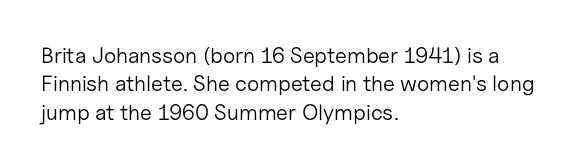
{"italic": "no", "bold": "no", "underline": "no", "align": "left", "line_spacing": "normal", "line_spacing_ratio": 1.29, "letter_spacing": "normal", "letter_spacing_em": 0.0, "glyph_px": 22}
